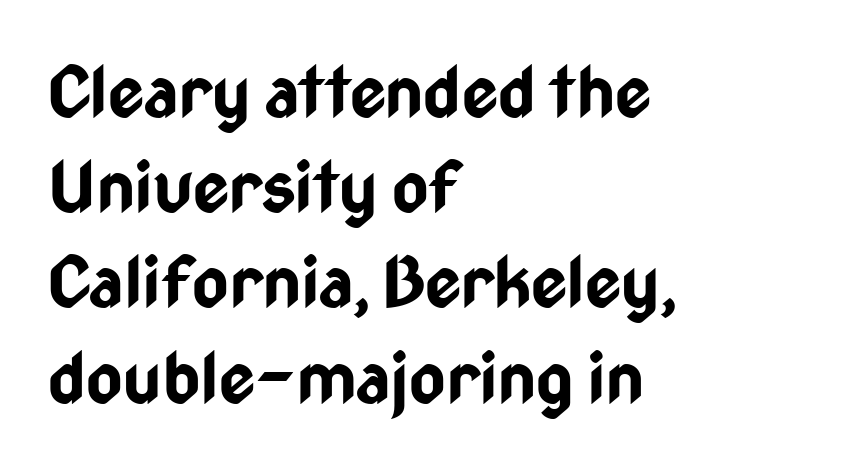
{"serif": "no", "italic": "no", "bold": "yes", "weight": "bold", "width": "condensed", "stroke_contrast": "low", "x_height": "medium", "monospaced": "no", "underline": "no", "align": "left", "line_spacing": "normal", "line_spacing_ratio": 1.36, "letter_spacing": "normal", "letter_spacing_em": 0.0, "glyph_px": 70}
